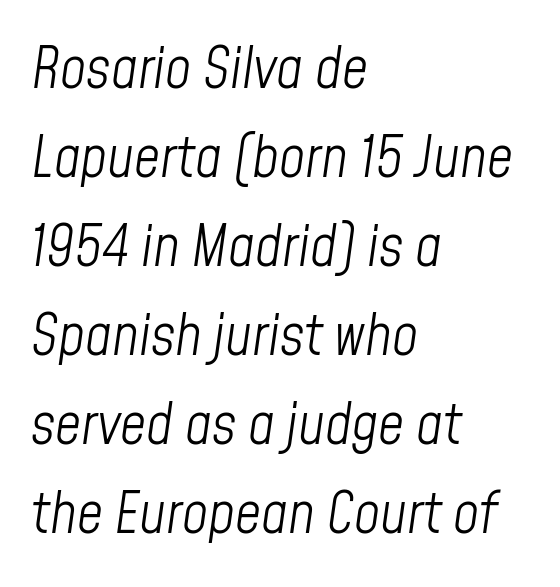
No chunkiness to these letters — they're not bold. The letters sit at their default tracking, neither squeezed nor spread. You can tell it's italic because the verticals aren't actually vertical. The vertical gap from one line to the next is medium. The foot of each line stays bare and open. One-word summary of the alignment: left.
